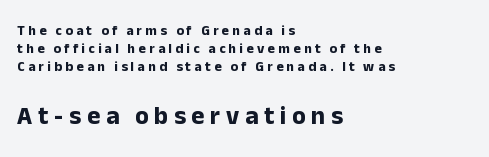
{"italic": "no", "bold": "yes", "underline": "no", "align": "left", "line_spacing": "normal", "line_spacing_ratio": 1.3, "letter_spacing": "wide", "letter_spacing_em": 0.23, "larger_block": "second", "size_ratio": 1.79, "glyph_px": 25}
